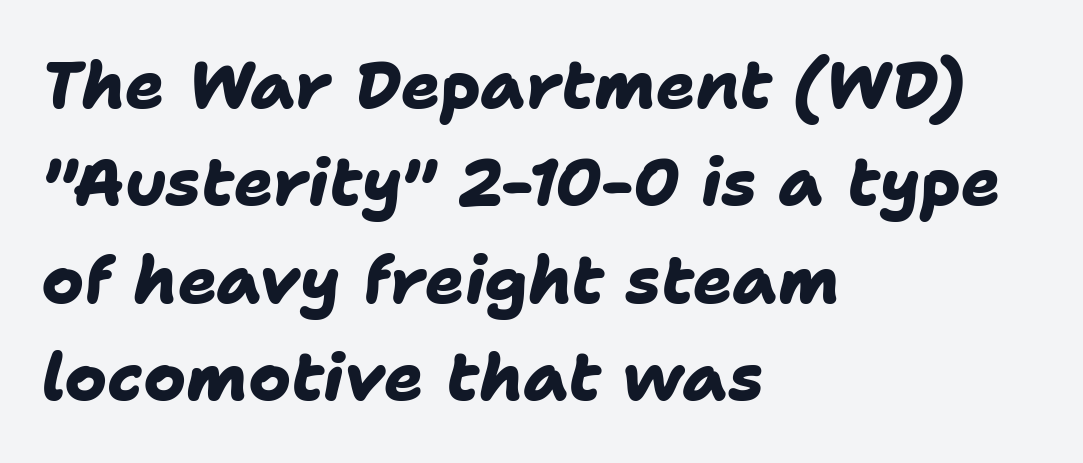
Q: Is the text bold? A: Yes.
Q: Is the typeface a serif or a sans-serif typeface? A: Sans-serif.
Q: Is the text underlined? A: No.
Q: How is the paragraph aligned? A: Left-aligned.
Q: Is the spacing between letters normal or unusually wide? A: Normal.
Q: Is the spacing between lines tight, normal or loose? A: Normal.
Q: Width (condensed, normal, or wide)? A: Normal.
Q: Stroke contrast? A: Low.
Q: x-height? A: Medium.
Q: Monospaced? A: No.
